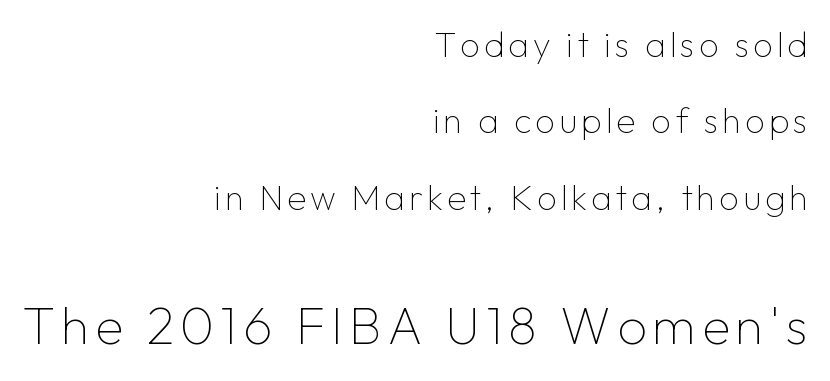
Q: Is the text bold? A: No.
Q: Is the text italic (slanted)? A: No, it is upright.
Q: Is the typeface a serif or a sans-serif typeface? A: Sans-serif.
Q: Is the text underlined? A: No.
Q: How is the paragraph aligned? A: Right-aligned.
Q: Is the spacing between lines tight, normal or loose? A: Loose.
Q: Which block of text is set in a larger size, the first (top) or the second (bottom)? A: The second (bottom) one.
Q: Width (condensed, normal, or wide)? A: Normal.
Q: Stroke contrast? A: Low.
Q: x-height? A: Medium.
Q: Monospaced? A: No.
